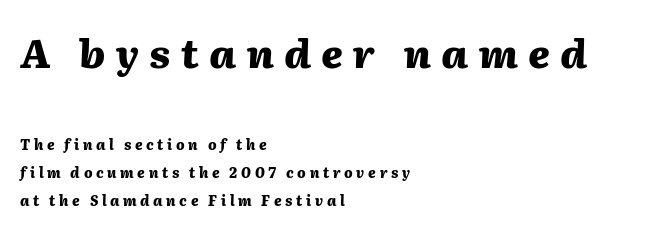
Typesetter's note: full bold, strokes at maximum text heaviness. Each line starts at the same left margin while the right side varies. Letters rest on an invisible, unmarked baseline. One glance says open: line gaps are wider than usual. You could only call the tracking loose — the letters float apart.
